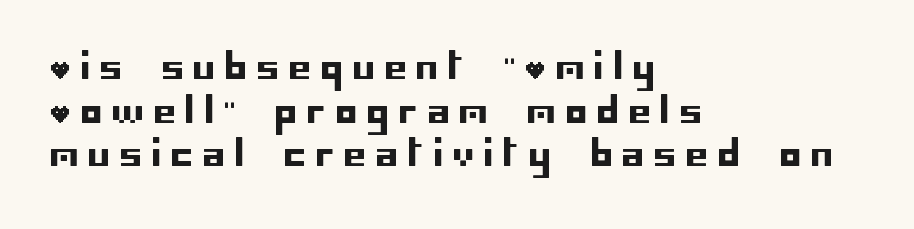
The image shows 35 px sans-serif type, upright; set left-aligned, normal line spacing (1.25x), unusually wide letter spacing (+0.29 em), not underlined; low stroke contrast and a large x-height.
